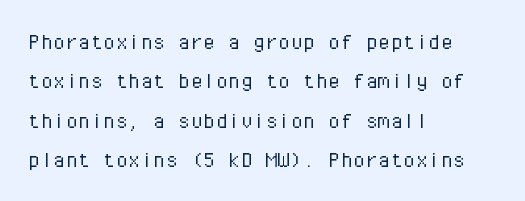
This block has exactly the height ordinary leading produces. Heft: none added — not bold. The face used here is rendered with its standard letterfit. Horizontally, the lines are justified to the leading edge only.
